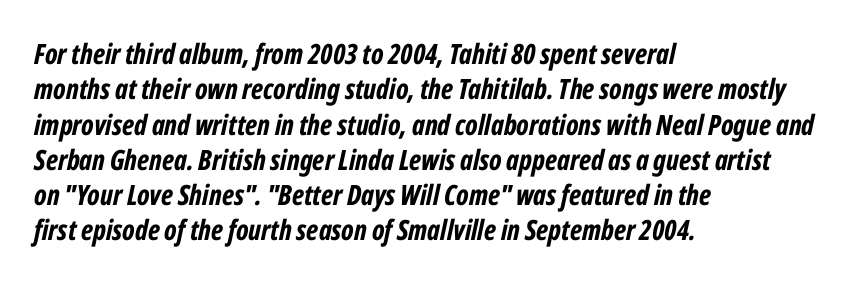
The strokes are fattened all the way to bold. Note the varied advance widths — an 'i' is clearly narrower than an 'm'. Each row of text sits above clean, open space. The paragraph has a hard left edge and a soft right edge.
